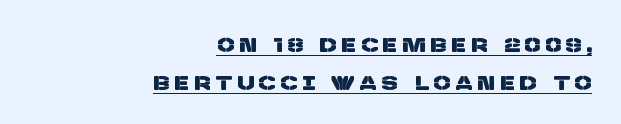
The image shows 20 px text type; set right-aligned, loose line spacing (1.91x), unusually wide letter spacing (+0.27 em), underlined.
